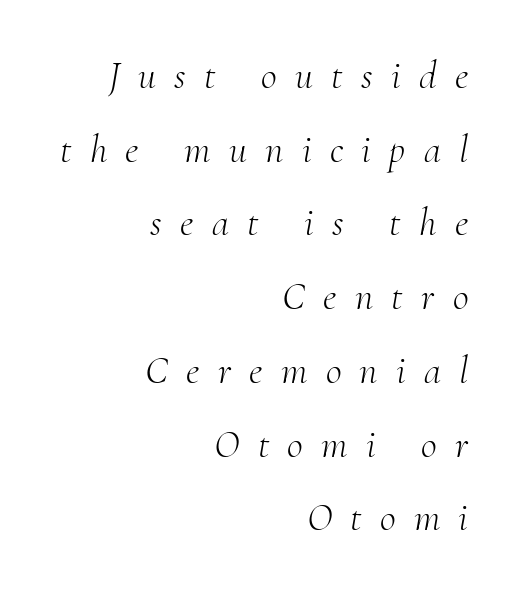
Heaviness? Minimal to ordinary, like unemphasized prose. Clear beneath every line of the passage. The passage shown leans; its letterforms are oblique. Spacing verdict: proportional, widths tailored to each character.
